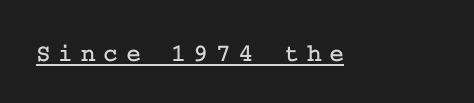
Q: Is the text italic (slanted)? A: No, it is upright.
Q: Is the text underlined? A: Yes.
Q: Is the spacing between letters normal or unusually wide? A: Unusually wide.
